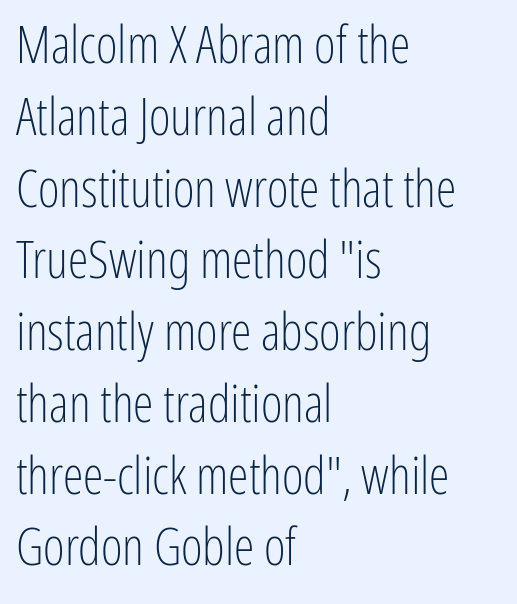
The image shows 52 px light, condensed sans-serif type, upright; set left-aligned, normal line spacing (1.38x), normal letter spacing, not underlined; low stroke contrast and a medium x-height.
